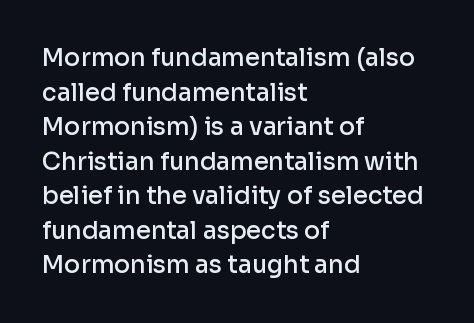
Inter-character spacing is left at the font's built-in metrics. Is there any slant? The stems are plumb. Reading down the block, your eye returns to a fixed left position each line. A semibold gives these letters moderate extra thickness, short of bold.
